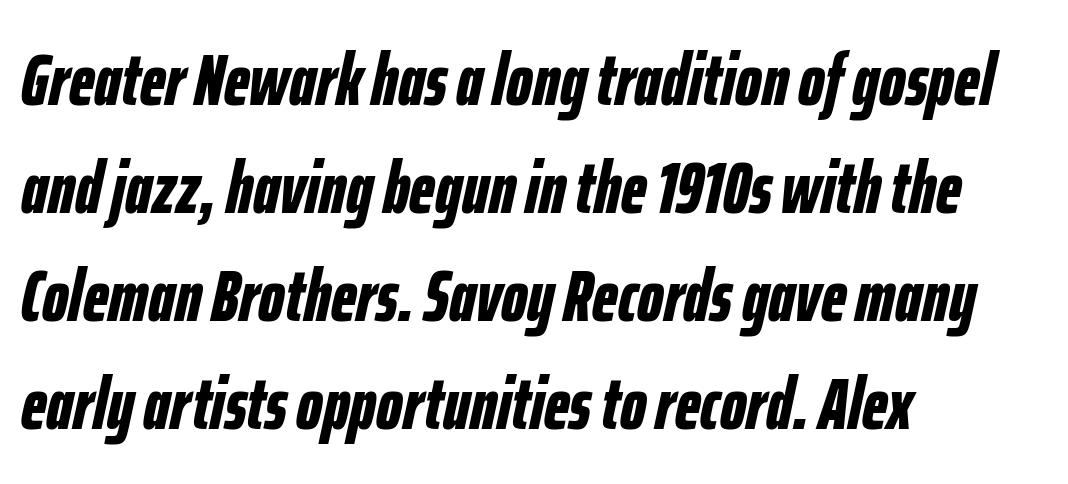
{"italic": "yes", "lean": "right", "slant_degrees": 12, "bold": "yes", "weight": "bold", "width": "condensed", "stroke_contrast": "low", "x_height": "medium", "monospaced": "no", "underline": "no", "align": "left", "line_spacing": "normal", "line_spacing_ratio": 1.46, "letter_spacing": "normal", "letter_spacing_em": 0.0, "glyph_px": 74}
